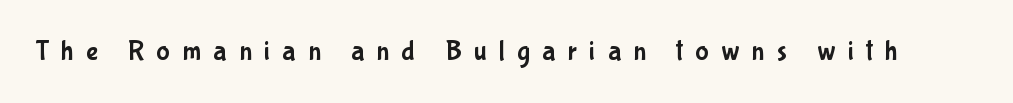
The image shows 28 px condensed sans-serif type, upright; set unusually wide letter spacing (+0.44 em), not underlined; low stroke contrast and a medium x-height.
